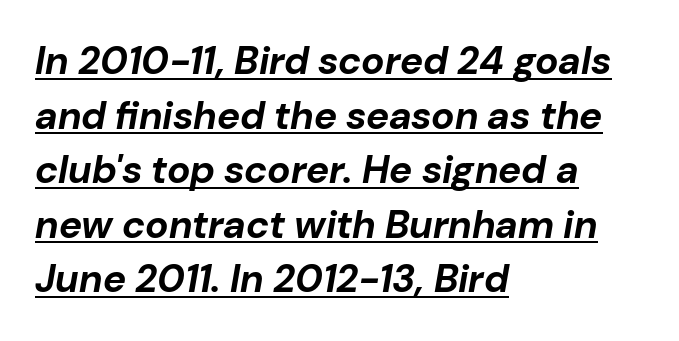
Varying glyph widths throughout — classic text-font behaviour. The typography opts for an oblique posture over an upright one. Students, observe the line beneath the letters — that is underlining. Here the glyphs are tracked normally, forming tight word shapes.
